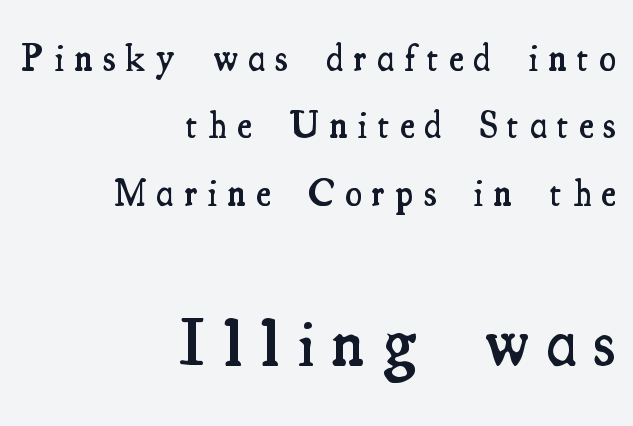
{"serif": "yes", "italic": "no", "bold": "semi", "weight": "semibold", "width": "condensed", "stroke_contrast": "medium", "x_height": "small", "monospaced": "no", "underline": "no", "align": "right", "line_spacing_ratio": 1.77, "letter_spacing": "wide", "letter_spacing_em": 0.28, "larger_block": "second", "size_ratio": 1.76, "glyph_px": 67}
